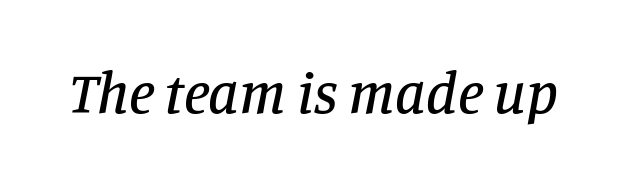
{"serif": "yes", "italic": "yes", "lean": "right", "slant_degrees": 11, "width": "normal", "stroke_contrast": "low", "x_height": "large", "monospaced": "no", "underline": "no", "letter_spacing": "normal", "letter_spacing_em": 0.0, "glyph_px": 59}
